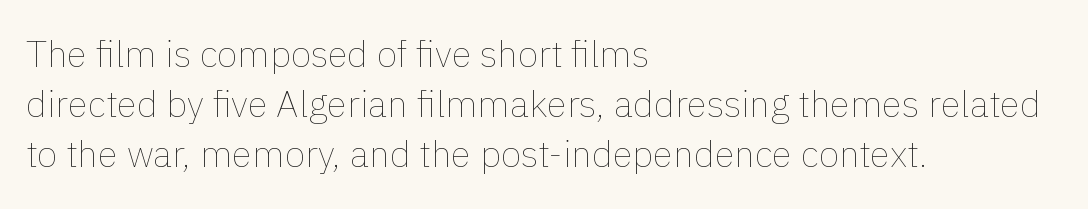
This block has exactly the height ordinary leading produces. Weight: in the light-to-regular range. Spacing verdict: proportional, widths tailored to each character. Anything drawn beneath the words? Only blank space. Between one letter and the next there's only the usual sliver of space. Is the block centered? No — it sits flush against the left margin.
